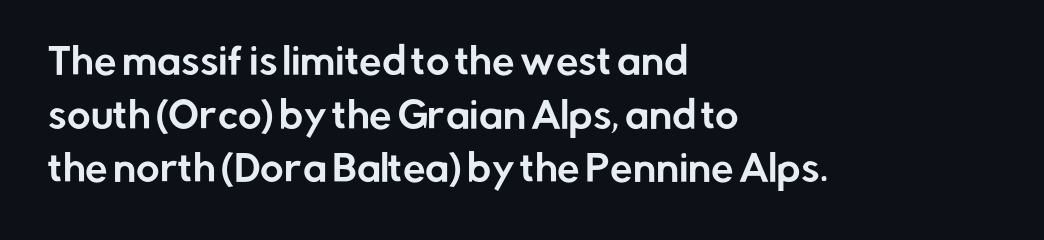
{"serif": "no", "italic": "no", "width": "normal", "stroke_contrast": "low", "x_height": "medium", "monospaced": "no", "underline": "no", "align": "left", "line_spacing": "normal", "line_spacing_ratio": 1.49, "letter_spacing": "normal", "letter_spacing_em": 0.0, "glyph_px": 36}
